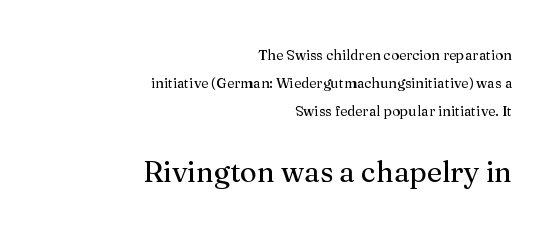
{"serif": "yes", "italic": "no", "bold": "no", "weight": "regular", "width": "normal", "stroke_contrast": "medium", "x_height": "medium", "monospaced": "no", "underline": "no", "align": "right", "line_spacing": "loose", "line_spacing_ratio": 1.99, "letter_spacing": "normal", "letter_spacing_em": 0.0, "larger_block": "second", "size_ratio": 2.07, "glyph_px": 29}
